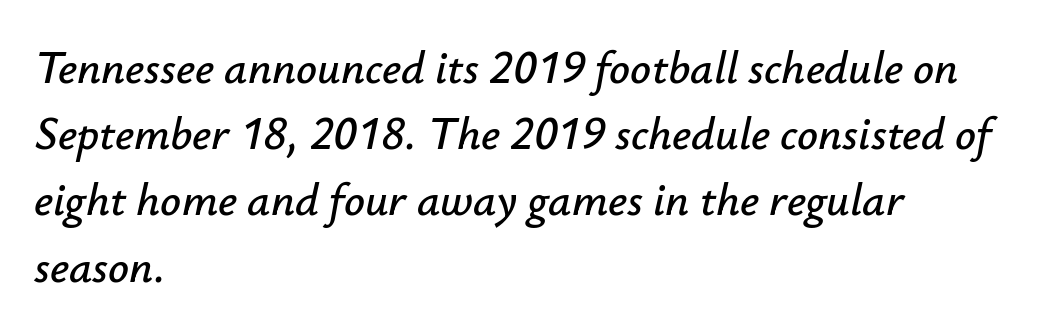
Is the type slanted? Yes — the strokes lean at a clear angle. Do the characters align in a grid? No, the font is proportional. Default kerning and tracking; the words read as compact shapes. Where is the straight margin? On the left. Nobody drew a line under any word here.
